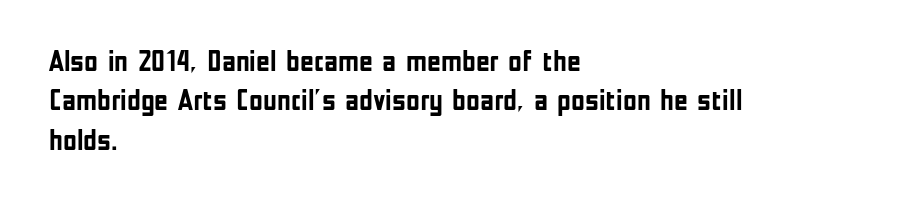
The image shows 30 px semibold, condensed sans-serif type, upright; set left-aligned, normal line spacing (1.31x), normal letter spacing, not underlined; low stroke contrast and a medium x-height.
